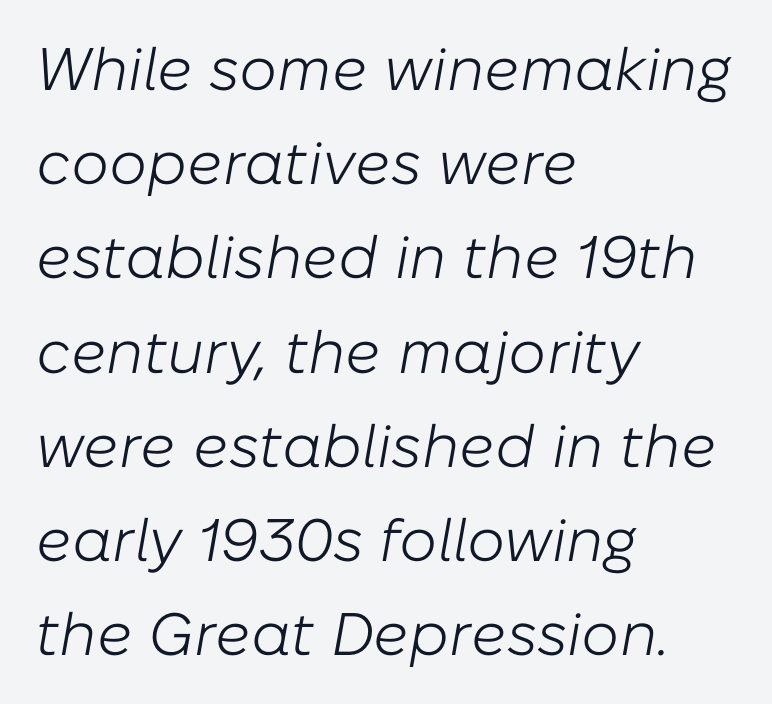
Q: Is the text bold? A: No.
Q: Is the text italic (slanted)? A: Yes, it leans right by about 10 degrees.
Q: Is the text underlined? A: No.
Q: How is the paragraph aligned? A: Left-aligned.
Q: Is the spacing between letters normal or unusually wide? A: Normal.
Q: Is the spacing between lines tight, normal or loose? A: Normal.
Q: Width (condensed, normal, or wide)? A: Normal.
Q: Stroke contrast? A: Low.
Q: x-height? A: Medium.
Q: Monospaced? A: No.
